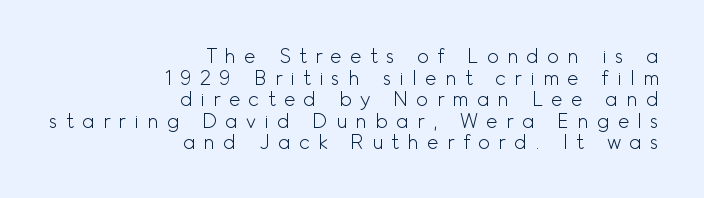
One glance says dense: line gaps are narrower than usual. The strip under each line holds only bare page. Nope, not italic — everything's standing straight. Is the letter spacing exaggerated? Yes — the characters are pushed far apart. Is the type heavy? It reads as light-to-regular instead.
